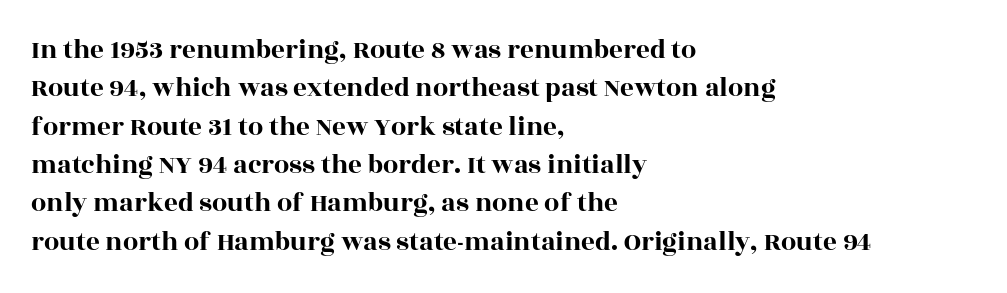
Compared with typical paragraphs, the rows here are spaced about the same. Posture: straight, roman, zero tilt. Inter-character spacing is left at the font's built-in metrics. The space beneath each line is pristine and unruled. The compositor pushed each line to the left boundary.
